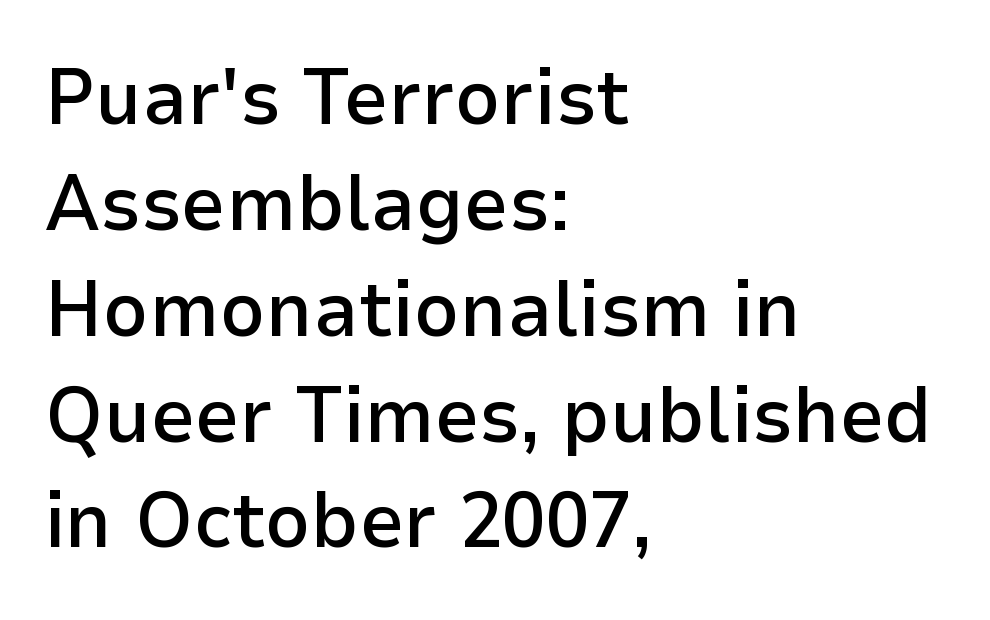
A classic flush-left, rag-right setting is used for this passage. Ascenders rise straight up at ninety degrees. The gap between lines stays unmarked. Characters follow at the spacing the type designer built in. A typesetter would call this proportional, since set widths differ per character.
